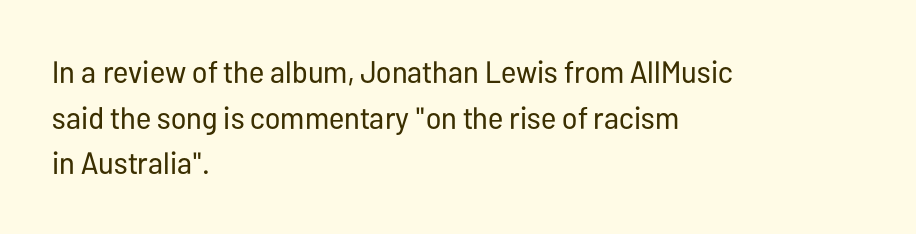
{"serif": "no", "italic": "no", "bold": "no", "weight": "regular", "width": "condensed", "stroke_contrast": "low", "x_height": "medium", "monospaced": "no", "underline": "no", "align": "left", "line_spacing": "normal", "line_spacing_ratio": 1.47, "letter_spacing": "normal", "letter_spacing_em": 0.0, "glyph_px": 31}
